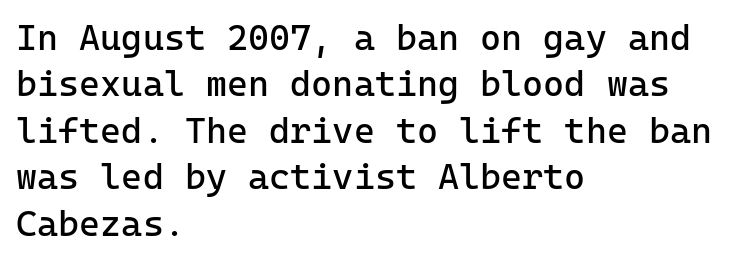
The image shows 36 px regular-weight sans-serif type, upright; set left-aligned, normal line spacing (1.29x), normal letter spacing, not underlined; low stroke contrast and a medium x-height.
